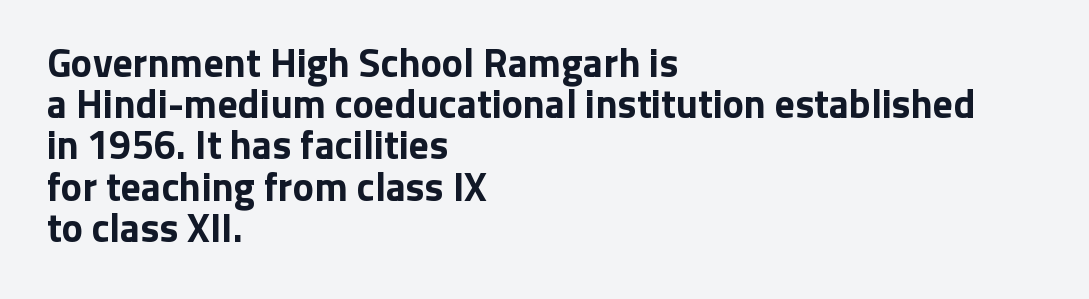
The tracking reads as untouched default to a designer's eye. The text was rendered using a sans face with plain stroke endings. Line spacing here is tight. Where is the straight margin? On the left. The lettering holds an erect, upright posture throughout.
